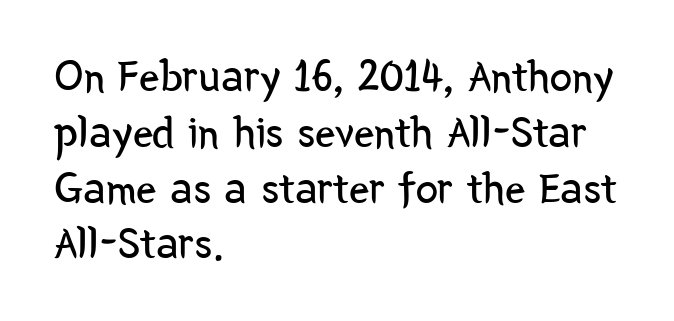
Q: Is the text bold? A: No.
Q: Is the text italic (slanted)? A: No, it is upright.
Q: Is the typeface a serif or a sans-serif typeface? A: Sans-serif.
Q: Is the text underlined? A: No.
Q: How is the paragraph aligned? A: Left-aligned.
Q: Is the spacing between letters normal or unusually wide? A: Normal.
Q: Width (condensed, normal, or wide)? A: Condensed.
Q: Stroke contrast? A: Low.
Q: x-height? A: Medium.
Q: Monospaced? A: No.
